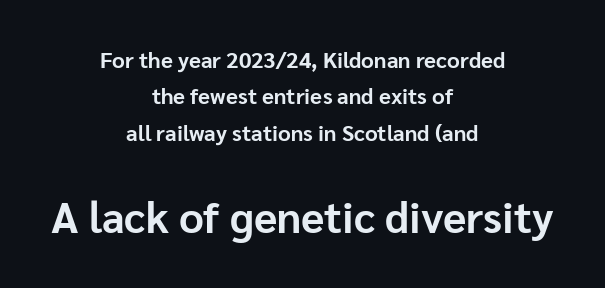
Q: Is the text bold? A: Yes.
Q: Is the text italic (slanted)? A: No, it is upright.
Q: Is the typeface a serif or a sans-serif typeface? A: Sans-serif.
Q: Is the text underlined? A: No.
Q: How is the paragraph aligned? A: Centered.
Q: Is the spacing between letters normal or unusually wide? A: Normal.
Q: Is the spacing between lines tight, normal or loose? A: Normal.
Q: Which block of text is set in a larger size, the first (top) or the second (bottom)? A: The second (bottom) one.
Q: Width (condensed, normal, or wide)? A: Normal.
Q: Stroke contrast? A: Low.
Q: x-height? A: Medium.
Q: Monospaced? A: No.
